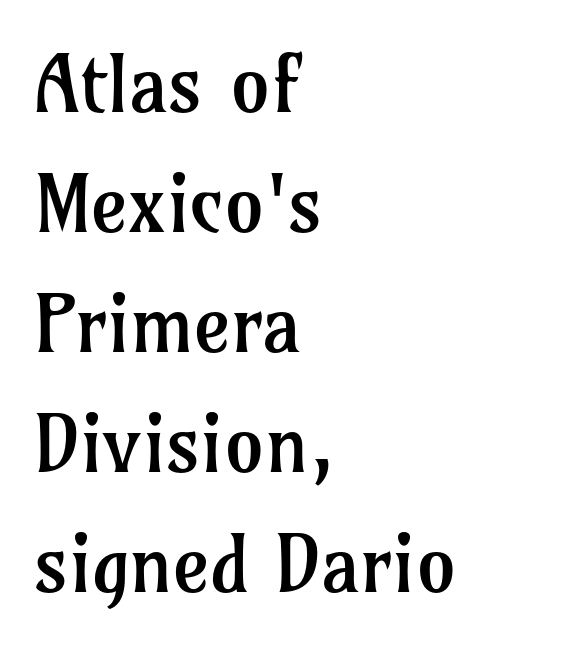
Q: Is the text bold? A: No.
Q: Is the text italic (slanted)? A: No, it is upright.
Q: Is the typeface a serif or a sans-serif typeface? A: Serif.
Q: Is the text underlined? A: No.
Q: How is the paragraph aligned? A: Left-aligned.
Q: Is the spacing between letters normal or unusually wide? A: Normal.
Q: Is the spacing between lines tight, normal or loose? A: Normal.
Q: Width (condensed, normal, or wide)? A: Normal.
Q: Stroke contrast? A: Low.
Q: x-height? A: Medium.
Q: Monospaced? A: No.
